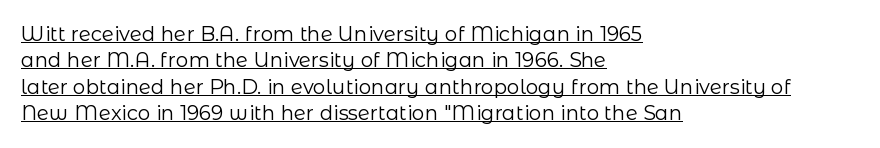
Q: Is the text bold? A: No.
Q: Is the text italic (slanted)? A: No, it is upright.
Q: Is the text underlined? A: Yes.
Q: How is the paragraph aligned? A: Left-aligned.
Q: Is the spacing between letters normal or unusually wide? A: Normal.
Q: Is the spacing between lines tight, normal or loose? A: Normal.
